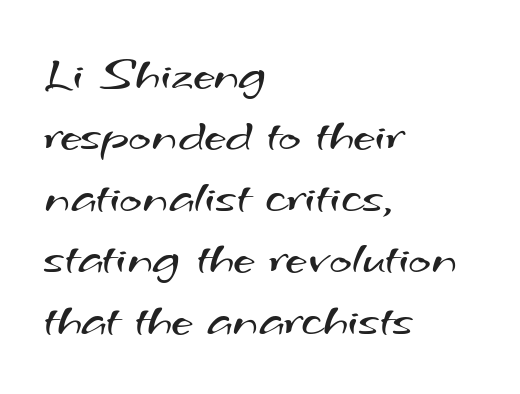
Q: Is the text bold? A: No.
Q: Is the typeface a serif or a sans-serif typeface? A: Sans-serif.
Q: Is the text underlined? A: No.
Q: How is the paragraph aligned? A: Left-aligned.
Q: Is the spacing between letters normal or unusually wide? A: Normal.
Q: Is the spacing between lines tight, normal or loose? A: Normal.
Q: Width (condensed, normal, or wide)? A: Wide.
Q: Stroke contrast? A: Medium.
Q: x-height? A: Small.
Q: Monospaced? A: No.
